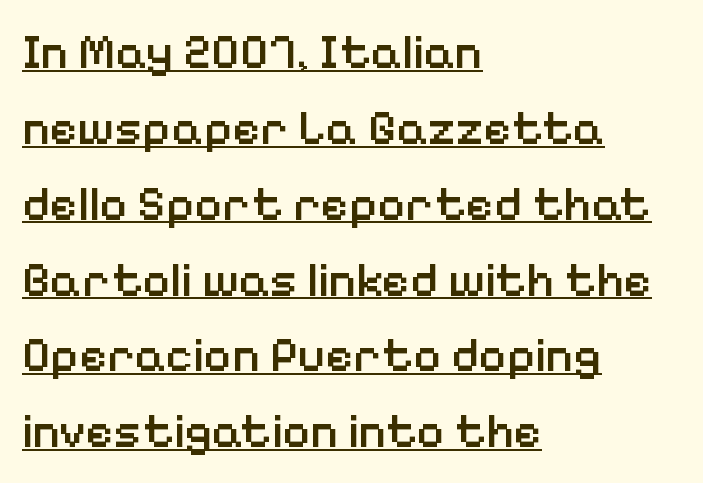
The type is set solid horizontally, with unmodified tracking. If you drew a line through each stem, it would be perfectly vertical. Observe the absence of serifs on each vertical stroke in this sample. As a designer I'd log this as weight 600, semibold.
